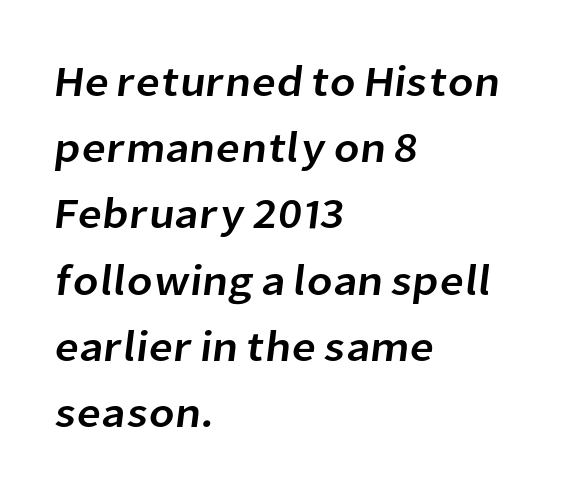
{"serif": "no", "width": "normal", "stroke_contrast": "low", "x_height": "medium", "monospaced": "no", "underline": "no", "align": "left", "line_spacing": "normal", "line_spacing_ratio": 1.54, "letter_spacing": "normal", "letter_spacing_em": 0.0, "glyph_px": 43}
